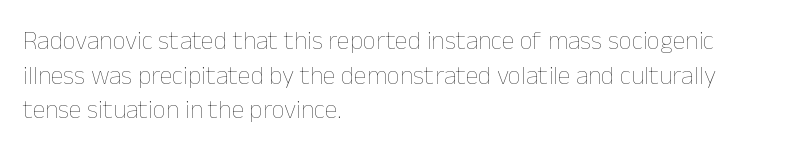
No chunkiness to these letters — they're not bold. A classic flush-left, rag-right setting is used for this passage. One glance says typical: line gaps are just what's usual. The letters sit at their default tracking, neither squeezed nor spread.
